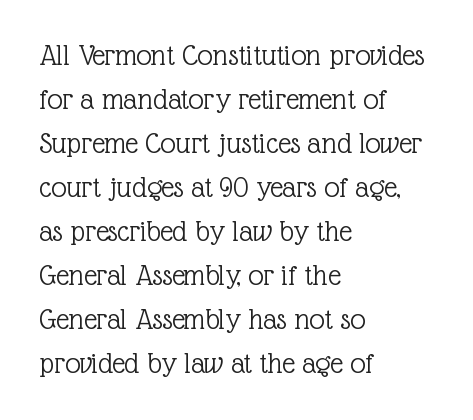
The foot of each line stays bare and open. One glance says typical: line gaps are just what's usual. Proportional: the letters do not fall into vertical columns. Stroke thickness stays within the range of a standard reading face or lighter.
